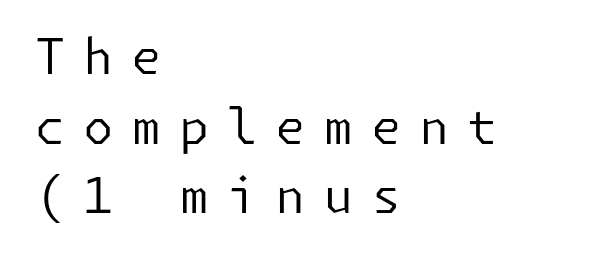
The type sits square on the baseline with zero lean. There is plenty of visible air inserted between adjacent glyphs. These lines sit exactly where default settings would place them. The strokes carry an ordinary text weight at most.
